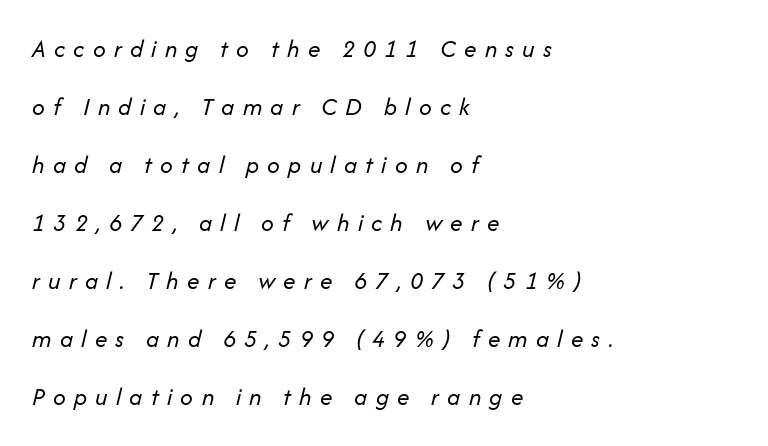
The image shows 25 px text type, italic (leaning right); set left-aligned, loose line spacing (2.32x), unusually wide letter spacing (+0.33 em), not underlined.
